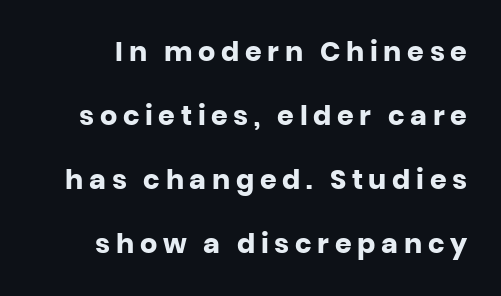
Q: Is the text bold? A: Yes.
Q: Is the text italic (slanted)? A: No, it is upright.
Q: Is the text underlined? A: No.
Q: Is the spacing between letters normal or unusually wide? A: Unusually wide.
Q: Is the spacing between lines tight, normal or loose? A: Loose.
